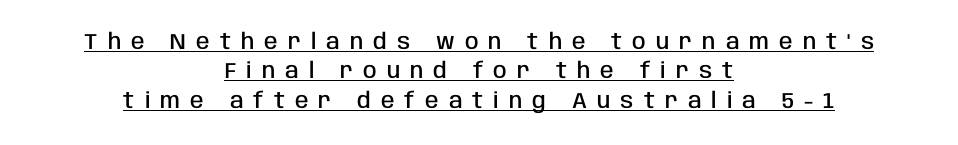
{"italic": "no", "bold": "semi", "underline": "yes", "align": "center", "line_spacing": "normal", "line_spacing_ratio": 1.33, "letter_spacing": "wide", "letter_spacing_em": 0.46, "glyph_px": 22}
